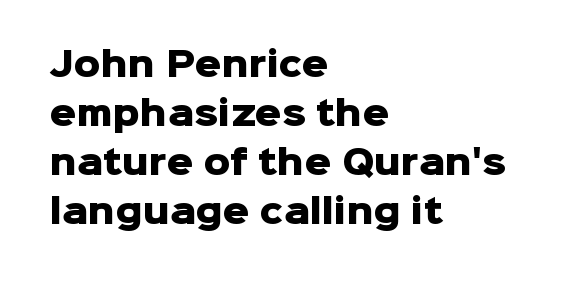
Q: Is the text bold? A: Yes.
Q: Is the text italic (slanted)? A: No, it is upright.
Q: Is the typeface a serif or a sans-serif typeface? A: Sans-serif.
Q: Is the text underlined? A: No.
Q: How is the paragraph aligned? A: Left-aligned.
Q: Is the spacing between letters normal or unusually wide? A: Normal.
Q: Is the spacing between lines tight, normal or loose? A: Normal.
Q: Width (condensed, normal, or wide)? A: Normal.
Q: Stroke contrast? A: Low.
Q: x-height? A: Medium.
Q: Monospaced? A: No.
